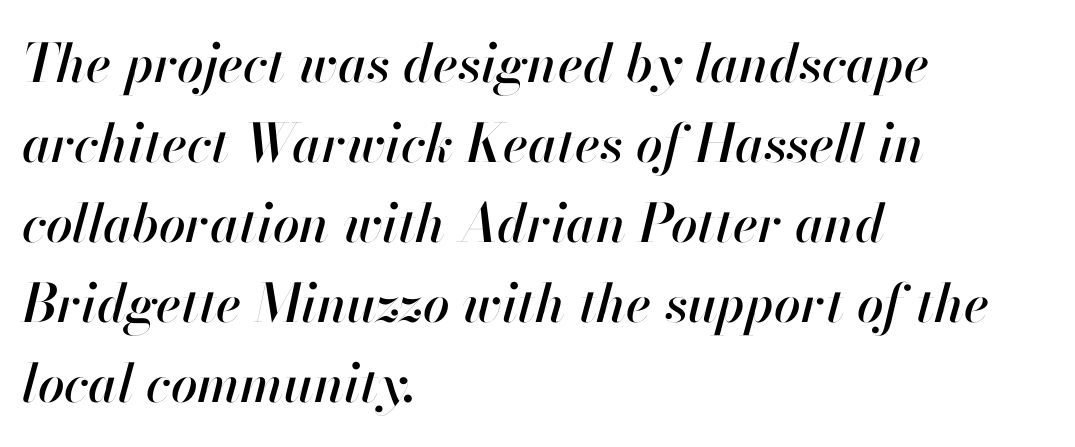
{"italic": "yes", "lean": "right", "slant_degrees": 13, "width": "normal", "stroke_contrast": "high", "x_height": "small", "monospaced": "no", "underline": "no", "align": "left", "line_spacing": "normal", "line_spacing_ratio": 1.51, "letter_spacing": "normal", "letter_spacing_em": 0.0, "glyph_px": 53}
